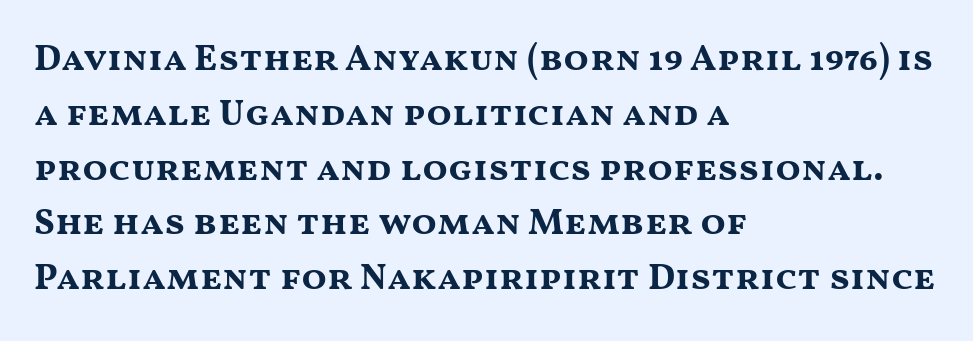
The image shows 37 px bold, wide sans-serif type, upright; set left-aligned, normal line spacing (1.48x), normal letter spacing, not underlined; medium stroke contrast and a medium x-height.
